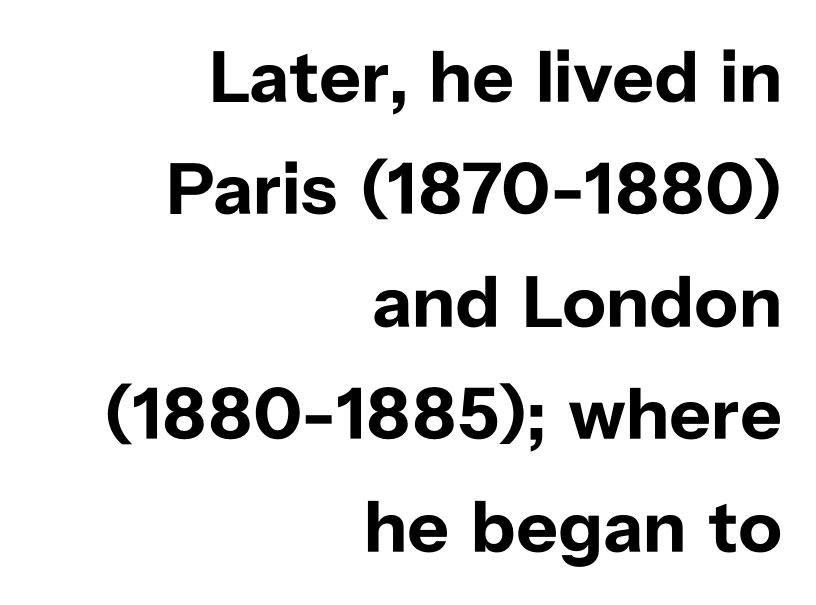
Each new line begins a customary step beneath the previous one. Type style note: lacks serifs. Every letter is thick-stroked: bold, no question. Does the copy run flush right? Yes — the right margin is perfectly even.
